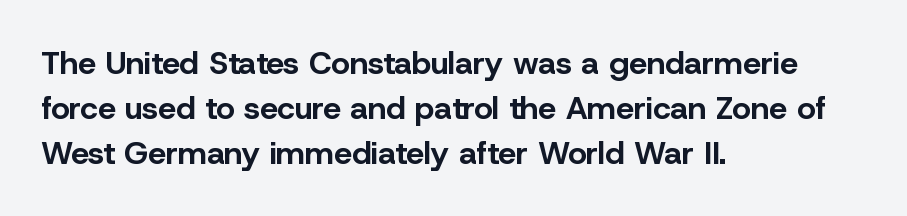
The image shows 32 px bold sans-serif type, upright; set left-aligned, normal line spacing (1.4x), normal letter spacing, not underlined; low stroke contrast and a medium x-height.
